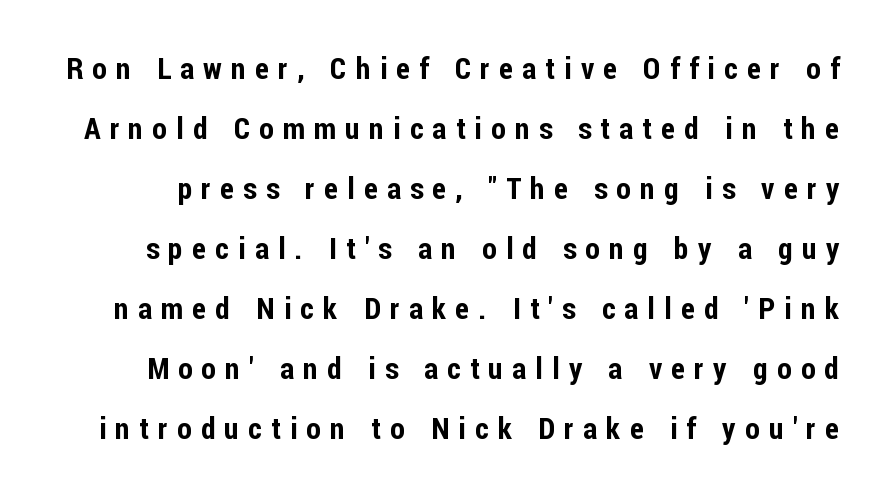
{"serif": "no", "italic": "no", "width": "condensed", "stroke_contrast": "low", "x_height": "medium", "monospaced": "no", "underline": "no", "line_spacing": "loose", "line_spacing_ratio": 2.0, "letter_spacing": "wide", "letter_spacing_em": 0.31, "glyph_px": 30}
